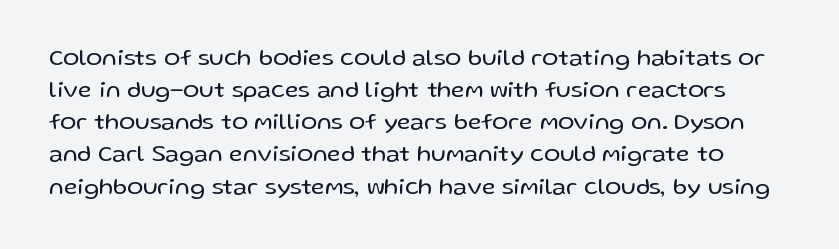
Q: Is the text bold? A: No.
Q: Is the text italic (slanted)? A: No, it is upright.
Q: Is the text underlined? A: No.
Q: Is the spacing between letters normal or unusually wide? A: Normal.
Q: Is the spacing between lines tight, normal or loose? A: Normal.
